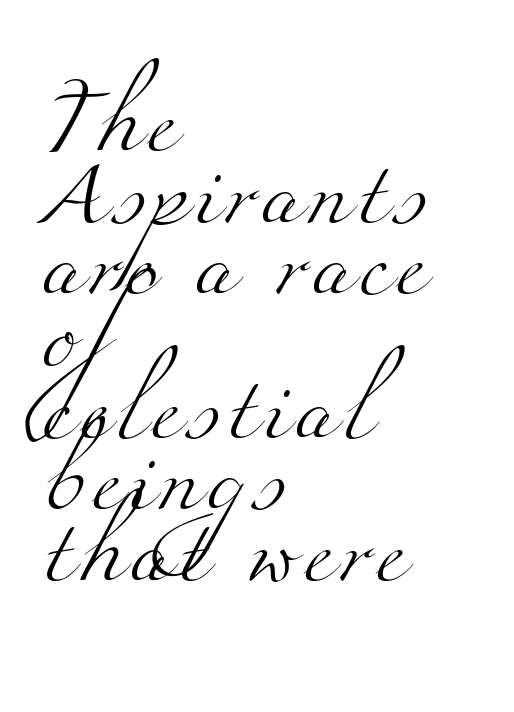
The image shows 64 px light, wide type; set left-aligned, tight line spacing (1.12x), not underlined; medium stroke contrast and a small x-height.
